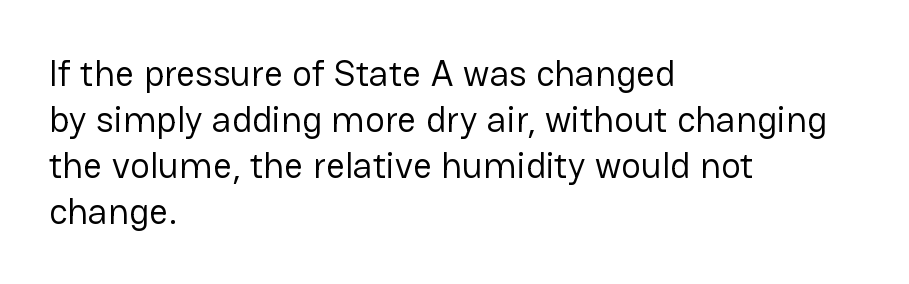
{"serif": "no", "italic": "no", "bold": "no", "weight": "regular", "width": "normal", "stroke_contrast": "low", "x_height": "medium", "monospaced": "no", "underline": "no", "align": "left", "line_spacing_ratio": 1.24, "letter_spacing": "normal", "letter_spacing_em": 0.0, "glyph_px": 37}
